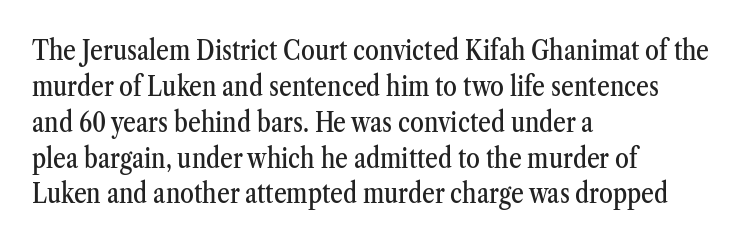
Q: Is the text italic (slanted)? A: No, it is upright.
Q: Is the typeface a serif or a sans-serif typeface? A: Serif.
Q: Is the text underlined? A: No.
Q: How is the paragraph aligned? A: Left-aligned.
Q: Is the spacing between letters normal or unusually wide? A: Normal.
Q: Is the spacing between lines tight, normal or loose? A: Normal.
Q: Width (condensed, normal, or wide)? A: Condensed.
Q: Stroke contrast? A: Medium.
Q: x-height? A: Medium.
Q: Monospaced? A: No.
